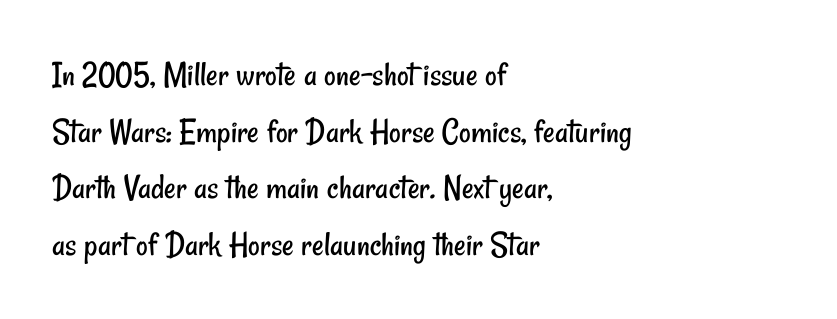
Q: Is the text bold? A: No.
Q: Is the typeface a serif or a sans-serif typeface? A: Sans-serif.
Q: Is the text underlined? A: No.
Q: How is the paragraph aligned? A: Left-aligned.
Q: Is the spacing between letters normal or unusually wide? A: Normal.
Q: Is the spacing between lines tight, normal or loose? A: Normal.
Q: Width (condensed, normal, or wide)? A: Condensed.
Q: Stroke contrast? A: Low.
Q: x-height? A: Small.
Q: Monospaced? A: No.
